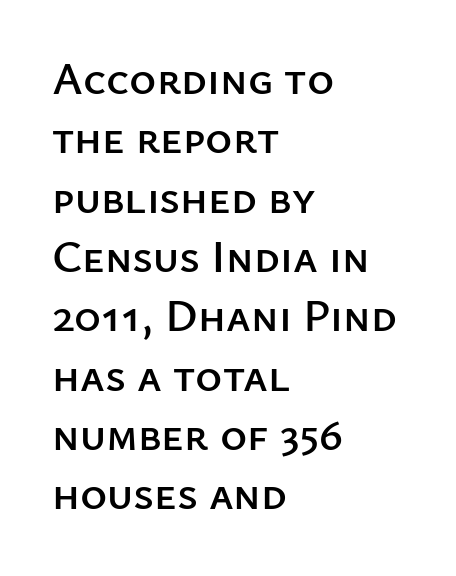
Is the letter spacing exaggerated? No — it looks like the ordinary default. One glance says typical: line gaps are just what's usual. Here the designer chose a conventional face with non-uniform glyph widths. Clear beneath every line of the passage. Where is the straight margin? On the left. The lettering holds an erect, upright posture throughout.
